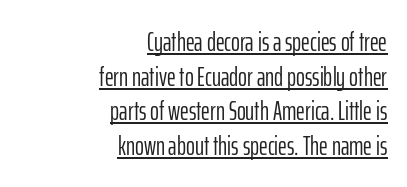
The image shows 27 px text type, upright; set right-aligned, normal line spacing (1.28x), normal letter spacing, underlined.
